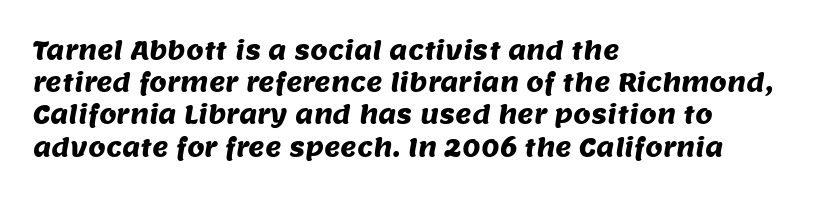
The image shows 25 px text type; set left-aligned, normal line spacing (1.29x), normal letter spacing, not underlined.
